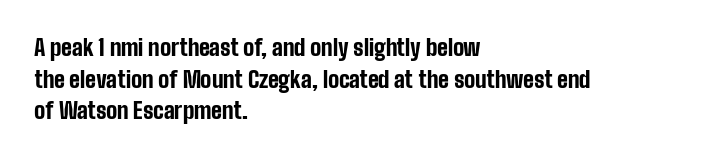
Beneath every word, the page is bare. Successive baselines arrive at the customary interval. It's the straight-up-and-down kind of type. Which margin do the lines hug? The left one — the right edge is uneven. Thick stems and heavy bowls — unmistakably bold.
